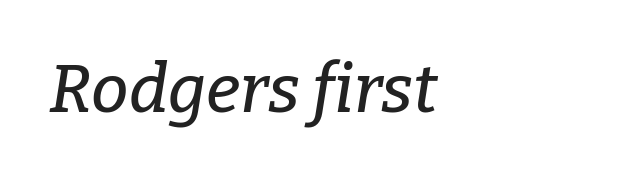
{"serif": "yes", "italic": "yes", "lean": "right", "slant_degrees": 9, "width": "normal", "stroke_contrast": "low", "x_height": "medium", "monospaced": "no", "underline": "no", "align": "left", "letter_spacing": "normal", "letter_spacing_em": 0.0, "glyph_px": 67}
